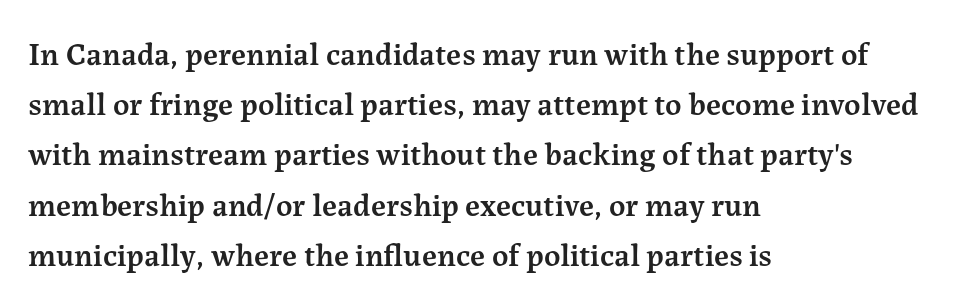
Q: Is the text bold? A: Semi-bold.
Q: Is the text italic (slanted)? A: No, it is upright.
Q: Is the typeface a serif or a sans-serif typeface? A: Serif.
Q: Is the text underlined? A: No.
Q: How is the paragraph aligned? A: Left-aligned.
Q: Is the spacing between letters normal or unusually wide? A: Normal.
Q: Is the spacing between lines tight, normal or loose? A: Normal.
Q: Width (condensed, normal, or wide)? A: Normal.
Q: Stroke contrast? A: Medium.
Q: x-height? A: Medium.
Q: Monospaced? A: No.
